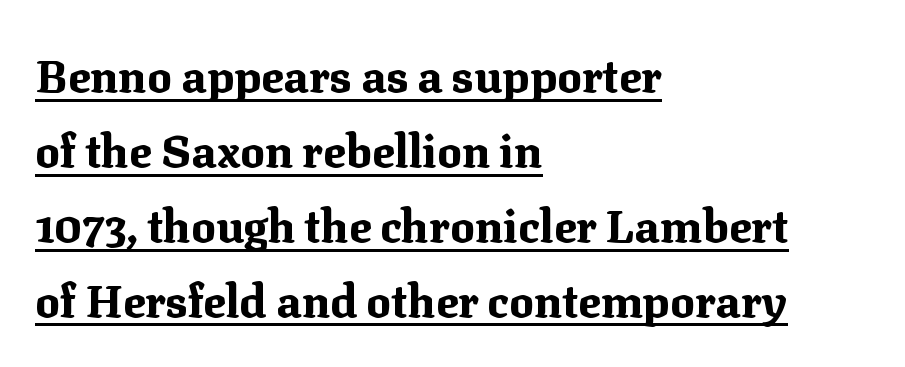
{"serif": "yes", "italic": "no", "bold": "yes", "weight": "bold", "width": "normal", "stroke_contrast": "medium", "x_height": "medium", "monospaced": "no", "underline": "yes", "align": "left", "line_spacing": "normal", "line_spacing_ratio": 1.63, "letter_spacing": "normal", "letter_spacing_em": 0.0, "glyph_px": 46}
